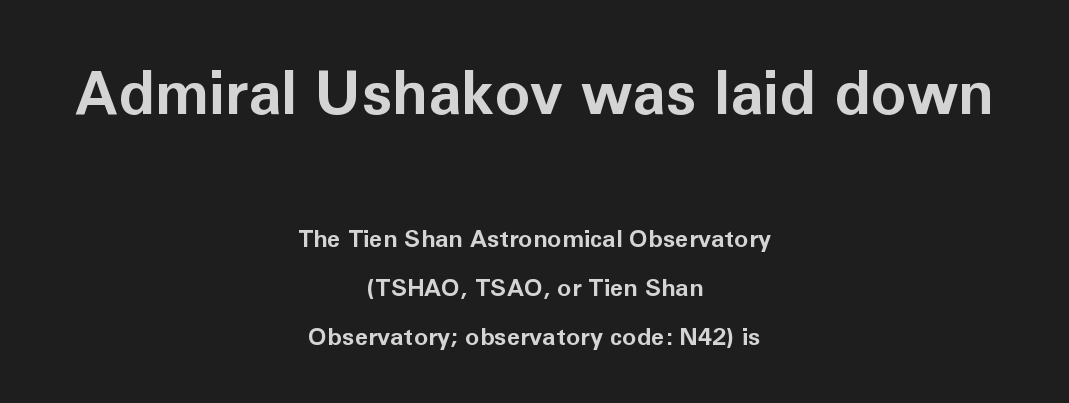
Q: Is the text bold? A: Yes.
Q: Is the text italic (slanted)? A: No, it is upright.
Q: Is the typeface a serif or a sans-serif typeface? A: Sans-serif.
Q: Is the text underlined? A: No.
Q: How is the paragraph aligned? A: Centered.
Q: Is the spacing between letters normal or unusually wide? A: Normal.
Q: Is the spacing between lines tight, normal or loose? A: Loose.
Q: Which block of text is set in a larger size, the first (top) or the second (bottom)? A: The first (top) one.
Q: Width (condensed, normal, or wide)? A: Normal.
Q: Stroke contrast? A: Low.
Q: x-height? A: Medium.
Q: Monospaced? A: No.
